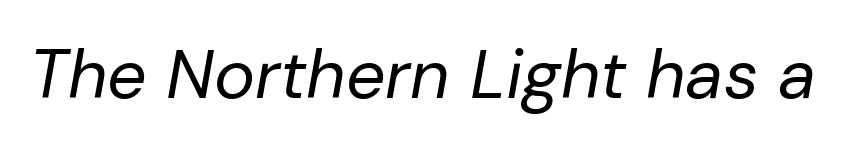
Varying glyph widths throughout — classic text-font behaviour. The space beneath each line is pristine and unruled. Letters have the restrained weight of plain body copy at most. Rendered with sloped, italic letterforms. Tracking value appears to be zero — textbook default spacing.
